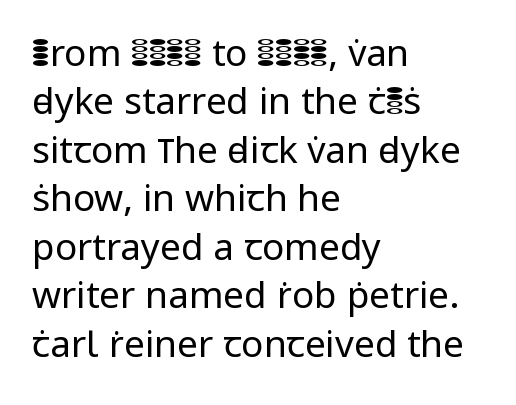
{"serif": "no", "italic": "no", "bold": "no", "weight": "regular", "width": "normal", "stroke_contrast": "low", "x_height": "medium", "monospaced": "no", "underline": "no", "align": "left", "line_spacing": "normal", "line_spacing_ratio": 1.31, "letter_spacing": "normal", "letter_spacing_em": 0.0, "glyph_px": 37}
